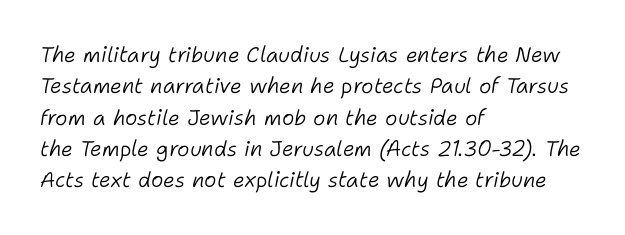
{"italic": "yes", "lean": "right", "slant_degrees": 11, "bold": "no", "underline": "no", "align": "left", "line_spacing": "normal", "line_spacing_ratio": 1.49, "letter_spacing": "normal", "letter_spacing_em": 0.0, "glyph_px": 21}
